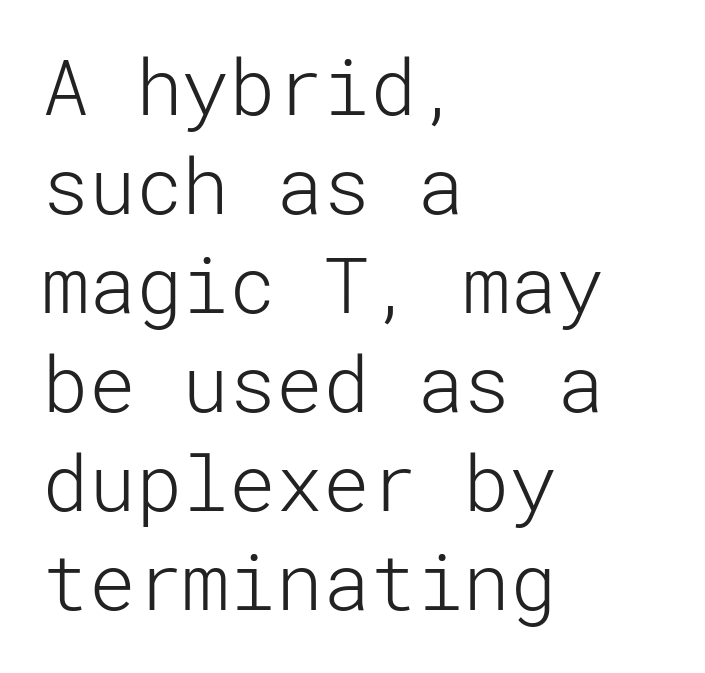
The image shows 78 px light sans-serif type, upright; set left-aligned, normal line spacing (1.27x), normal letter spacing, not underlined; low stroke contrast and a medium x-height.
